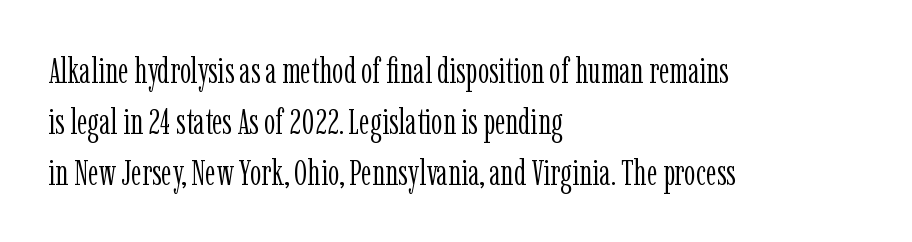
The image shows 36 px light, condensed serif type, upright; set left-aligned, normal line spacing (1.41x), normal letter spacing, not underlined; low stroke contrast and a medium x-height.
